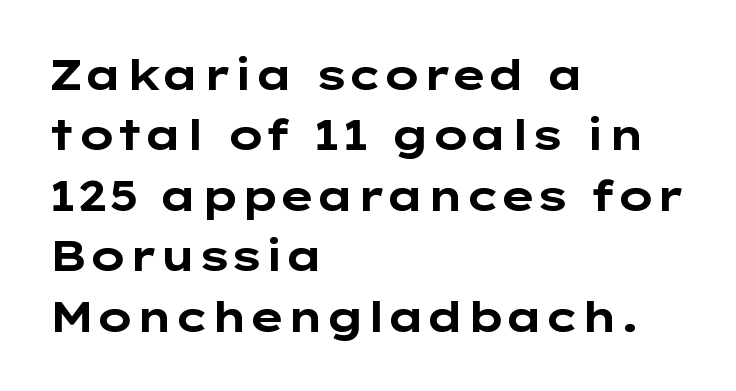
A typesetter would call this zero additional tracking. Each new line begins a customary step beneath the previous one. Words float on clear page, feet unadorned. Examine the stroke ends and you'll find no serifs. Each letter keeps its own natural width here, so spacing adapts to shape. In terms of posture, this sample is upright.
